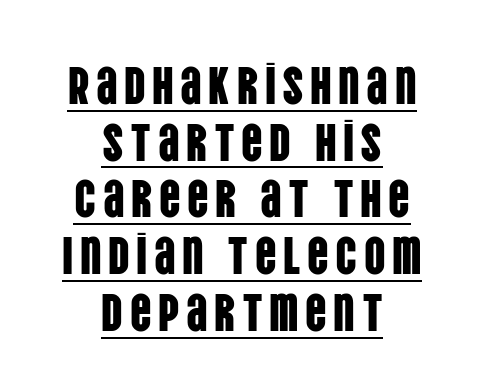
Q: Is the text italic (slanted)? A: No, it is upright.
Q: Is the typeface a serif or a sans-serif typeface? A: Sans-serif.
Q: Is the text underlined? A: Yes.
Q: How is the paragraph aligned? A: Centered.
Q: Is the spacing between lines tight, normal or loose? A: Tight.
Q: Width (condensed, normal, or wide)? A: Condensed.
Q: Stroke contrast? A: Low.
Q: x-height? A: Large.
Q: Monospaced? A: No.
